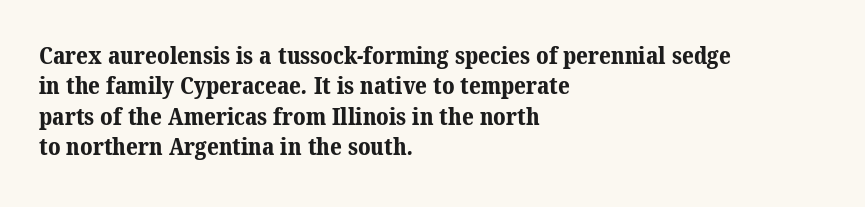
Q: Is the text bold? A: Yes.
Q: Is the text underlined? A: No.
Q: How is the paragraph aligned? A: Left-aligned.
Q: Is the spacing between letters normal or unusually wide? A: Normal.
Q: Is the spacing between lines tight, normal or loose? A: Normal.
